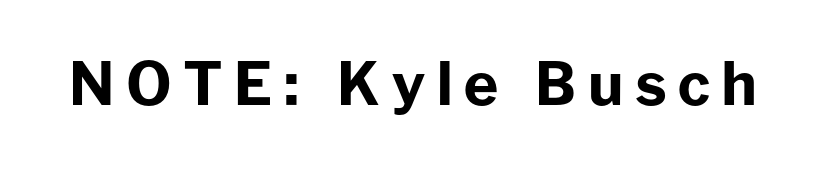
{"serif": "no", "italic": "no", "bold": "yes", "weight": "bold", "width": "normal", "stroke_contrast": "low", "x_height": "medium", "monospaced": "no", "underline": "no", "glyph_px": 59}
